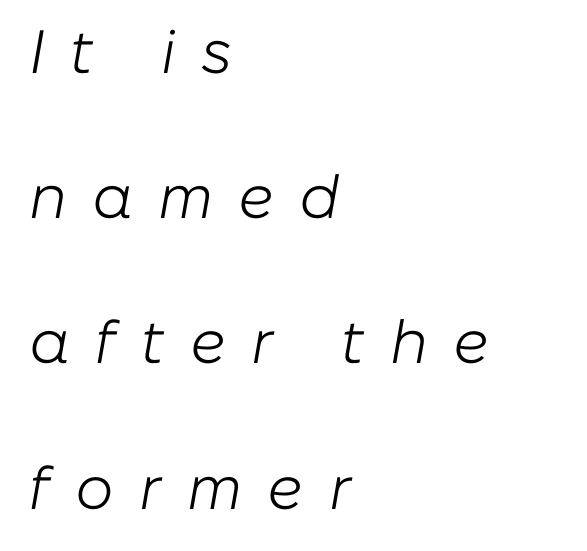
Q: Is the text bold? A: No.
Q: Is the text italic (slanted)? A: Yes, it leans right by about 10 degrees.
Q: Is the text underlined? A: No.
Q: How is the paragraph aligned? A: Left-aligned.
Q: Is the spacing between letters normal or unusually wide? A: Unusually wide.
Q: Is the spacing between lines tight, normal or loose? A: Loose.
Q: Width (condensed, normal, or wide)? A: Normal.
Q: Stroke contrast? A: Low.
Q: x-height? A: Medium.
Q: Monospaced? A: No.
